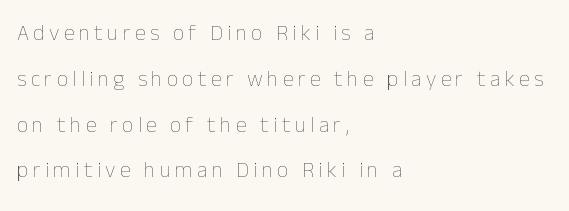
{"italic": "no", "bold": "no", "underline": "no", "align": "left", "line_spacing": "loose", "line_spacing_ratio": 2.08, "letter_spacing": "wide", "letter_spacing_em": 0.2, "glyph_px": 22}
